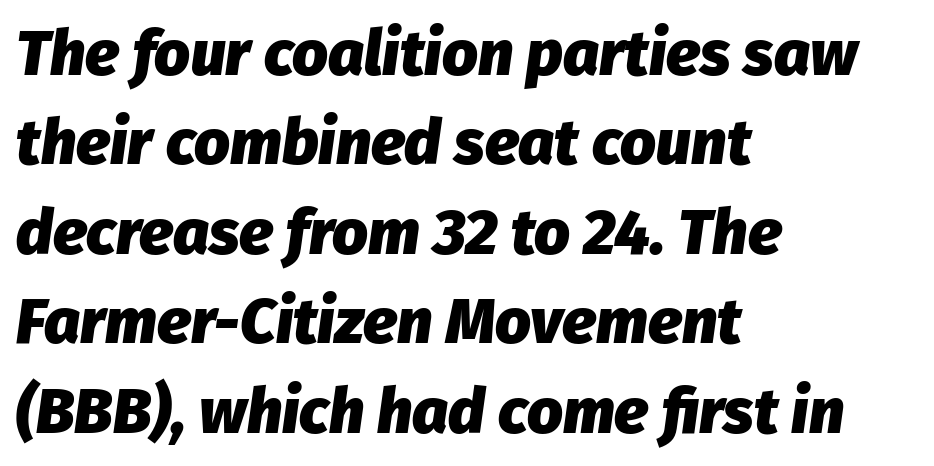
The image shows 63 px heavy type, italic (leaning right); set left-aligned, normal line spacing (1.42x), normal letter spacing, not underlined; low stroke contrast and a medium x-height.
